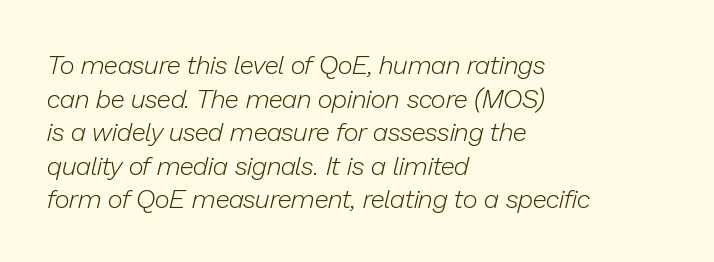
{"italic": "yes", "lean": "right", "slant_degrees": 13, "bold": "no", "underline": "no", "align": "left", "line_spacing": "normal", "line_spacing_ratio": 1.29, "letter_spacing": "normal", "letter_spacing_em": 0.0, "glyph_px": 26}
